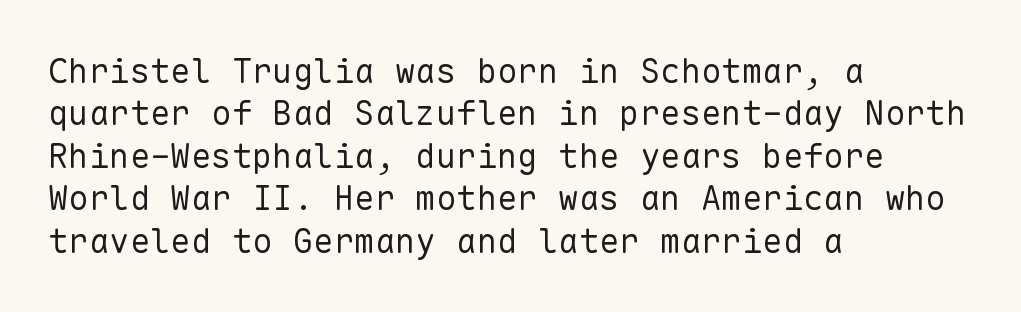
{"serif": "no", "italic": "no", "bold": "no", "weight": "regular", "width": "normal", "stroke_contrast": "low", "x_height": "medium", "monospaced": "yes", "underline": "no", "align": "left", "line_spacing": "normal", "line_spacing_ratio": 1.25, "letter_spacing": "normal", "letter_spacing_em": 0.0, "glyph_px": 34}
